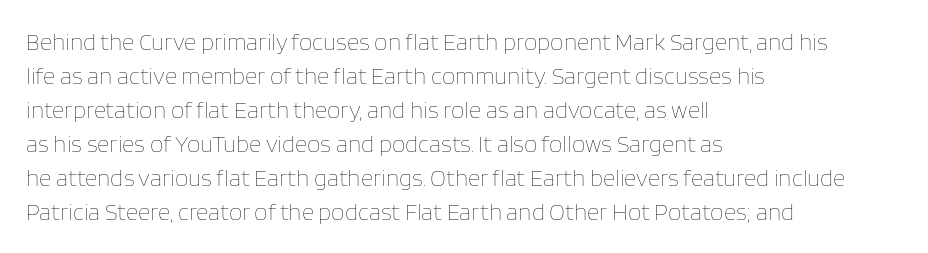
{"italic": "no", "bold": "no", "underline": "no", "align": "left", "line_spacing": "normal", "line_spacing_ratio": 1.42, "letter_spacing": "normal", "letter_spacing_em": 0.0, "glyph_px": 24}
